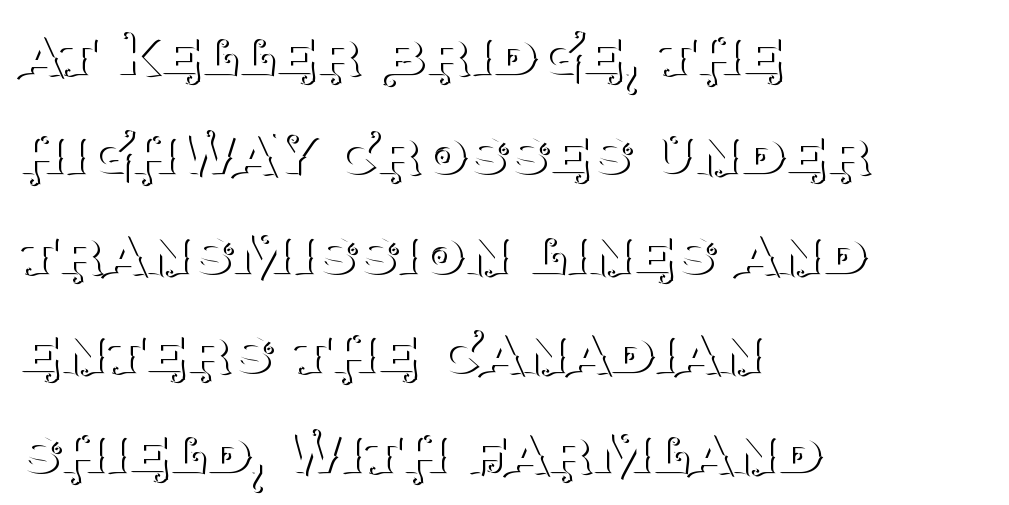
{"serif": "yes", "italic": "no", "bold": "no", "weight": "thin", "width": "normal", "stroke_contrast": "medium", "x_height": "large", "monospaced": "no", "underline": "no", "align": "left", "line_spacing": "normal", "line_spacing_ratio": 1.42, "letter_spacing": "normal", "letter_spacing_em": 0.0, "glyph_px": 70}
